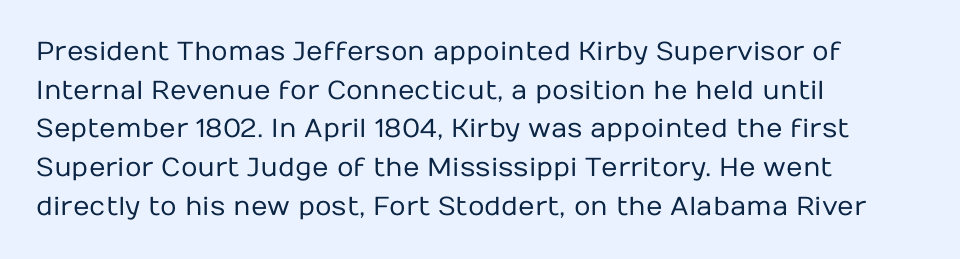
Posture: vertical. The weight tops out at a normal text grade. Words appear dense and cohesive because spacing is normal. If you drew a ruler down the left edge, every line would touch it. Line spacing here is normal. Underline: absent.
